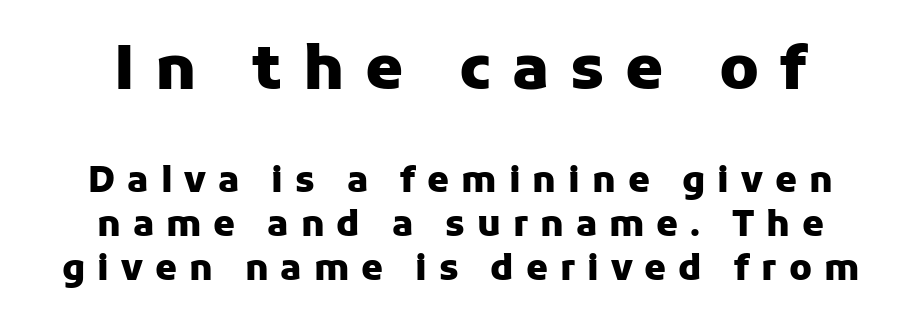
Q: Is the text bold? A: Yes.
Q: Is the text italic (slanted)? A: No, it is upright.
Q: Is the typeface a serif or a sans-serif typeface? A: Sans-serif.
Q: Is the text underlined? A: No.
Q: Is the spacing between letters normal or unusually wide? A: Unusually wide.
Q: Is the spacing between lines tight, normal or loose? A: Normal.
Q: Which block of text is set in a larger size, the first (top) or the second (bottom)? A: The first (top) one.
Q: Width (condensed, normal, or wide)? A: Normal.
Q: Stroke contrast? A: Low.
Q: x-height? A: Medium.
Q: Monospaced? A: No.
